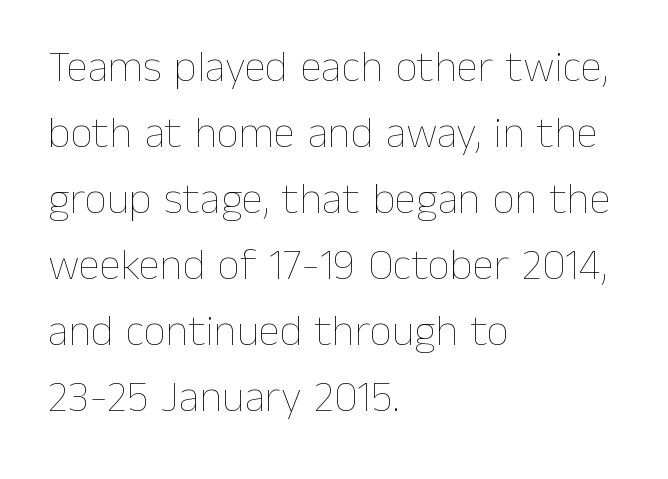
Compared with typical body copy, the letter spacing here is the same. The gap between lines stays unmarked. Leading matches the norm, producing a regular column. Line beginnings align vertically; line endings do not.
